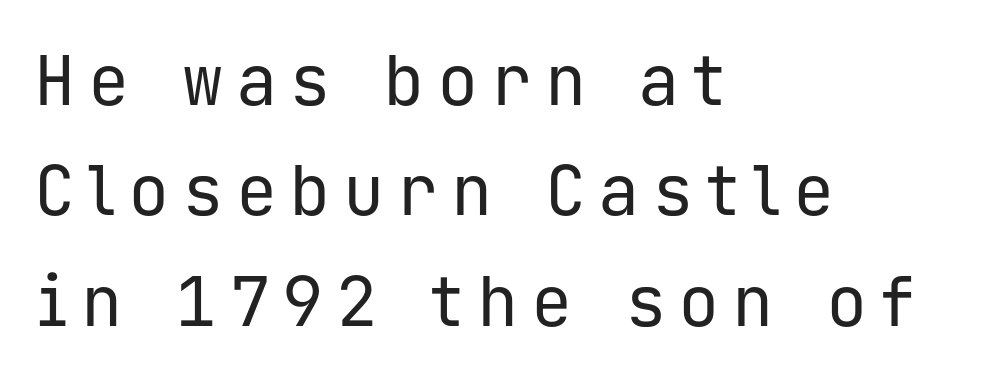
The image shows 69 px regular-weight sans-serif type, upright, monospaced; set left-aligned, normal line spacing (1.6x), not underlined; low stroke contrast and a medium x-height.
